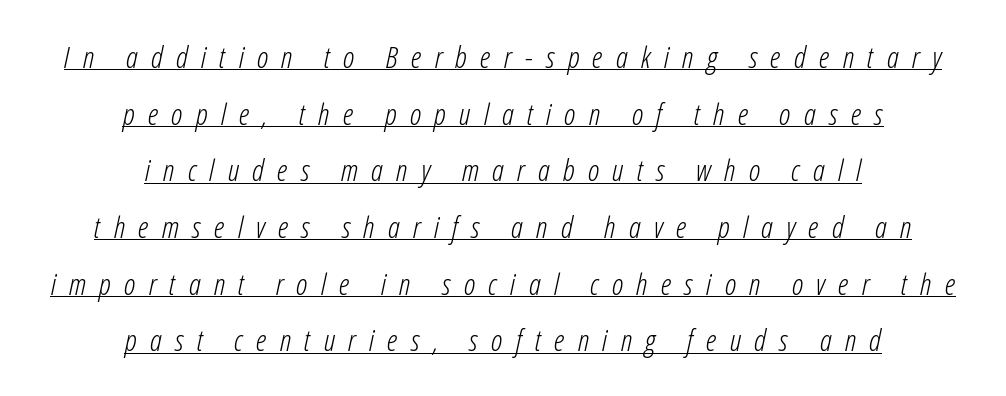
{"italic": "yes", "lean": "right", "slant_degrees": 12, "bold": "no", "weight": "light", "width": "condensed", "stroke_contrast": "low", "x_height": "medium", "monospaced": "no", "underline": "yes", "align": "center", "line_spacing_ratio": 1.89, "letter_spacing": "wide", "letter_spacing_em": 0.44, "glyph_px": 30}
